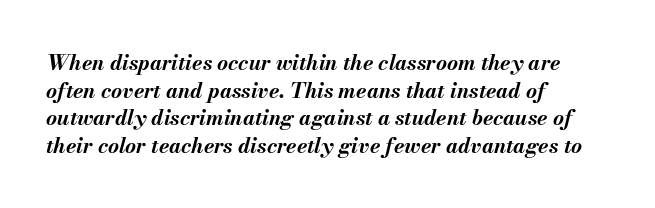
Q: Is the text bold? A: Yes.
Q: Is the text italic (slanted)? A: Yes, it leans right by about 13 degrees.
Q: Is the text underlined? A: No.
Q: How is the paragraph aligned? A: Left-aligned.
Q: Is the spacing between letters normal or unusually wide? A: Normal.
Q: Is the spacing between lines tight, normal or loose? A: Normal.
